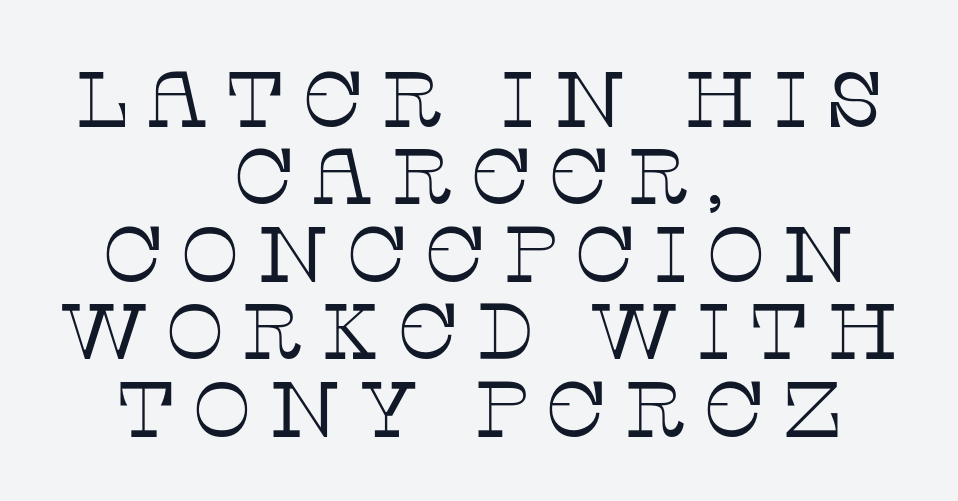
Varying glyph widths throughout — classic text-font behaviour. This rendering features lettering with no underline. A typesetter would call this leading minimal, almost set solid. The lettering stays uniformly vertical, giving the passage a roman look.
